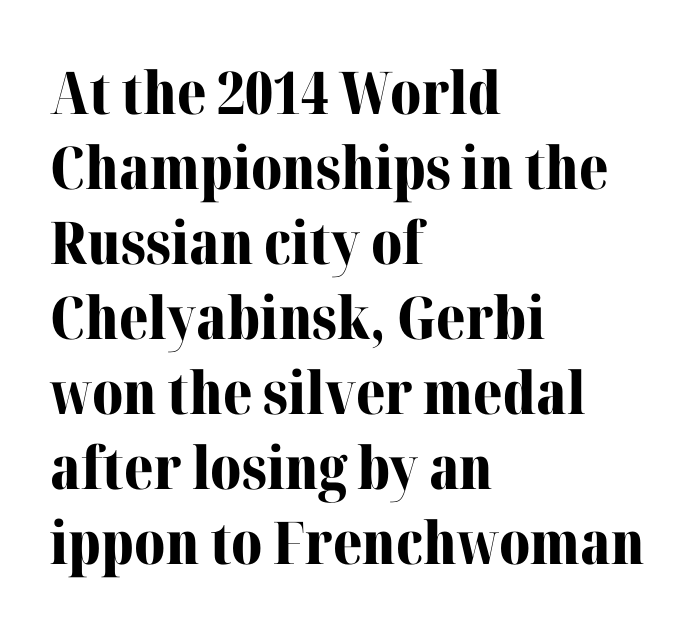
Q: Is the text bold? A: Yes.
Q: Is the text italic (slanted)? A: No, it is upright.
Q: Is the typeface a serif or a sans-serif typeface? A: Serif.
Q: Is the text underlined? A: No.
Q: How is the paragraph aligned? A: Left-aligned.
Q: Is the spacing between letters normal or unusually wide? A: Normal.
Q: Is the spacing between lines tight, normal or loose? A: Normal.
Q: Width (condensed, normal, or wide)? A: Normal.
Q: Stroke contrast? A: Medium.
Q: x-height? A: Medium.
Q: Monospaced? A: No.
